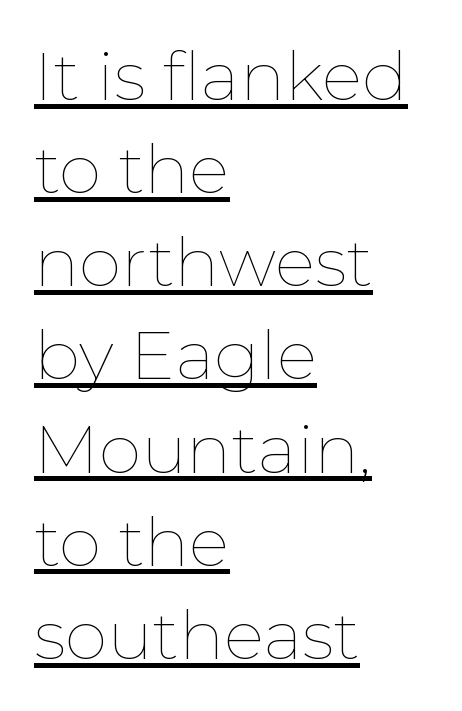
Q: Is the text bold? A: No.
Q: Is the text italic (slanted)? A: No, it is upright.
Q: Is the text underlined? A: Yes.
Q: How is the paragraph aligned? A: Left-aligned.
Q: Is the spacing between letters normal or unusually wide? A: Normal.
Q: Is the spacing between lines tight, normal or loose? A: Normal.
Q: Width (condensed, normal, or wide)? A: Normal.
Q: Stroke contrast? A: Low.
Q: x-height? A: Medium.
Q: Monospaced? A: No.
